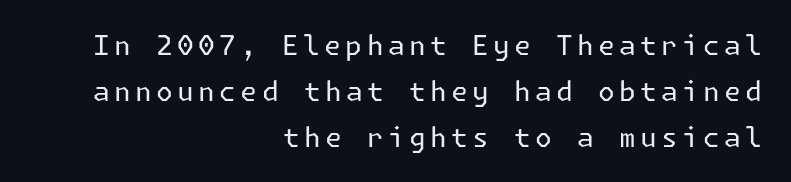
The image shows 27 px text type, upright; set right-aligned, normal line spacing (1.7x), not underlined.
